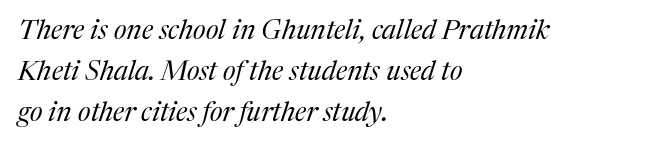
{"italic": "yes", "lean": "right", "slant_degrees": 17, "bold": "no", "underline": "no", "align": "left", "line_spacing": "normal", "line_spacing_ratio": 1.52, "letter_spacing": "normal", "letter_spacing_em": 0.0, "glyph_px": 27}
